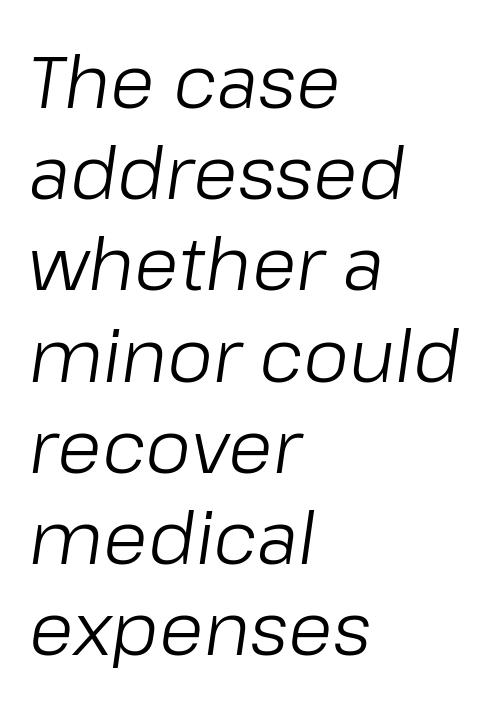
Think of a printed novel: that variable character pitch is what you see here. Heft: none added — not bold. Is the letter spacing exaggerated? No — it looks like the ordinary default. The text block is weighted toward the left margin, trailing off unevenly rightward. Just letters on the line, the space beneath them empty.
